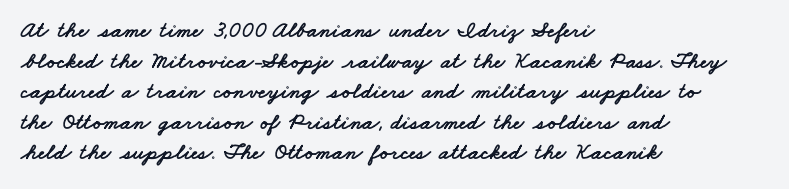
{"underline": "no", "align": "left", "line_spacing": "normal", "line_spacing_ratio": 1.33, "letter_spacing": "normal", "letter_spacing_em": 0.0, "glyph_px": 23}
